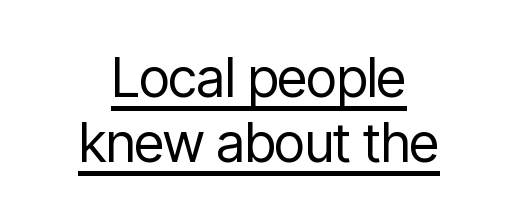
Spacing verdict: proportional, widths tailored to each character. The font family rendered here belongs to the sans-serif group. Where is the straight margin? There isn't one; the lines are centered. These glyphs show unthickened strokes, regular width or finer. Unlike italic type, these characters show no tilt at all. Somebody hit Ctrl+U on this one — the words are underlined.
